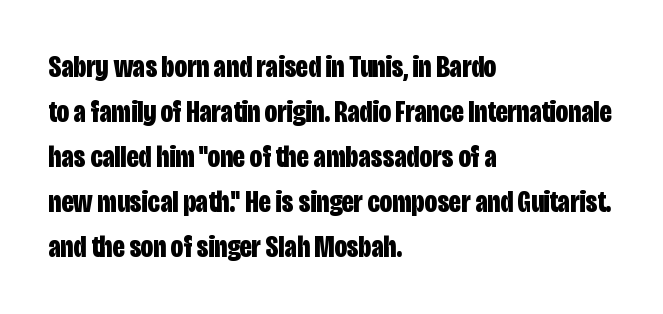
The image shows 31 px bold, condensed sans-serif type, upright; set left-aligned, normal line spacing (1.45x), normal letter spacing, not underlined; low stroke contrast and a large x-height.
